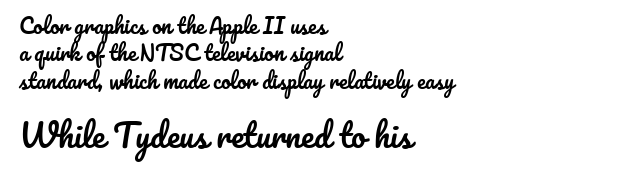
Think of a printed novel: that variable character pitch is what you see here. Size contrast runs from small at the top to large at the bottom. Each word holds together tightly as a unit, with standard inter-letter gaps. Does the leading feel generous? No, just average.
